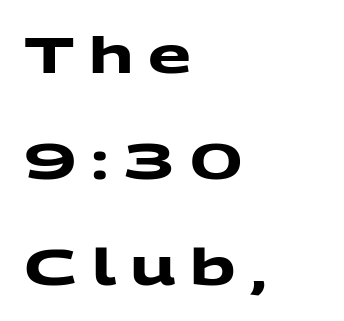
{"serif": "no", "bold": "yes", "weight": "heavy", "width": "wide", "stroke_contrast": "medium", "x_height": "medium", "monospaced": "no", "underline": "no", "align": "left", "line_spacing": "loose", "line_spacing_ratio": 2.12, "letter_spacing": "wide", "letter_spacing_em": 0.29, "glyph_px": 50}
